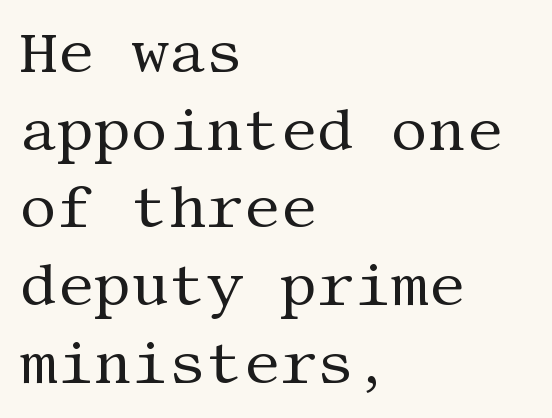
The image shows 58 px regular-weight serif type, upright; set left-aligned, normal line spacing (1.34x), normal letter spacing, not underlined; medium stroke contrast and a large x-height.
